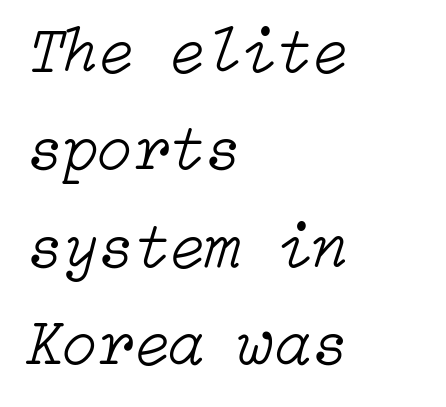
{"italic": "yes", "lean": "right", "slant_degrees": 15, "bold": "no", "weight": "light", "width": "normal", "stroke_contrast": "low", "x_height": "medium", "underline": "no", "align": "left", "line_spacing": "normal", "line_spacing_ratio": 1.5, "letter_spacing": "normal", "letter_spacing_em": 0.0, "glyph_px": 65}
